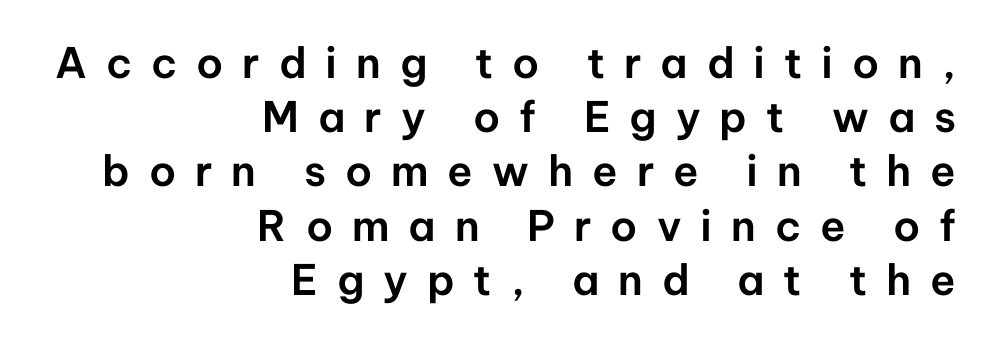
Q: Is the text italic (slanted)? A: No, it is upright.
Q: Is the typeface a serif or a sans-serif typeface? A: Sans-serif.
Q: Is the text underlined? A: No.
Q: How is the paragraph aligned? A: Right-aligned.
Q: Is the spacing between letters normal or unusually wide? A: Unusually wide.
Q: Is the spacing between lines tight, normal or loose? A: Normal.
Q: Width (condensed, normal, or wide)? A: Normal.
Q: Stroke contrast? A: Low.
Q: x-height? A: Medium.
Q: Monospaced? A: No.
